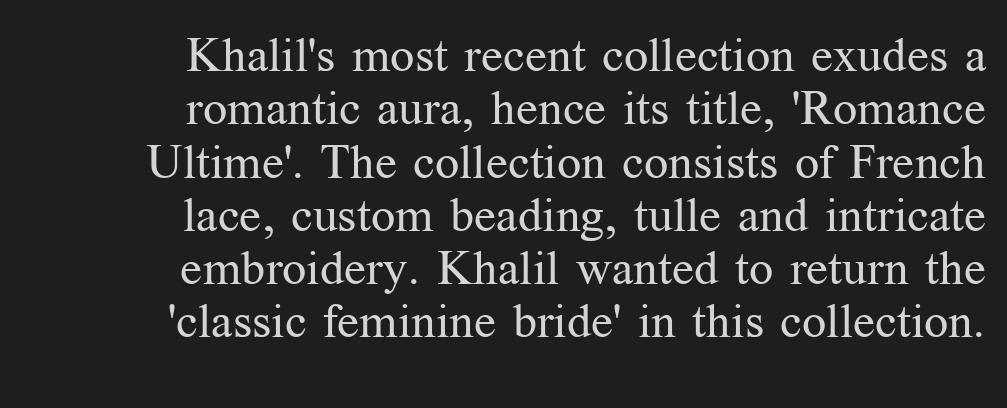
The image shows 48 px regular-weight serif type, upright; set right-aligned, tight line spacing (1.11x), normal letter spacing, not underlined; medium stroke contrast and a medium x-height.
